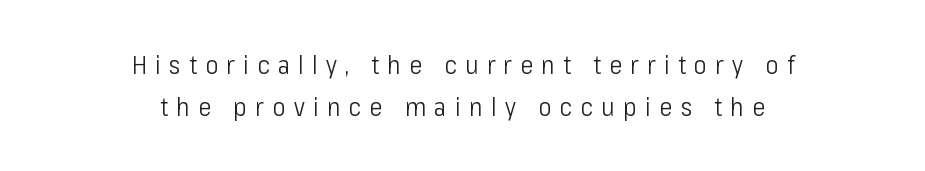
Regular leading. The specimen omits any rule beneath the text block's lines. Layout note: lines centered. The horizontal fit of the characters is loose and conspicuously gappy. Heaviness? Minimal to ordinary, like unemphasized prose. The lettering holds an erect, upright posture throughout.
